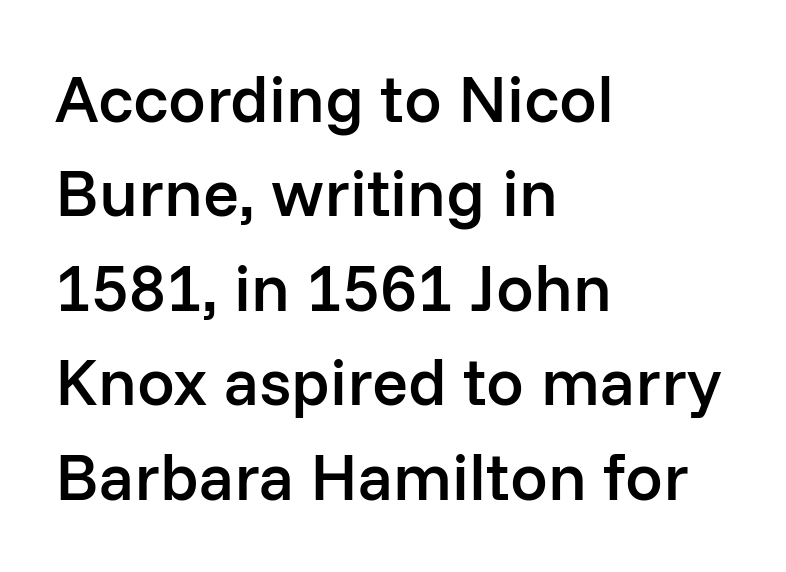
You can tell it's not italic because the verticals are truly vertical. Is the letter spacing exaggerated? No — it looks like the ordinary default. What weight is shown? A semibold, between regular and bold. Notice how the passage keeps a crisp vertical edge on the left only. This sample uses a sans-serif face. Honestly, the row spacing looks completely unremarkable.
